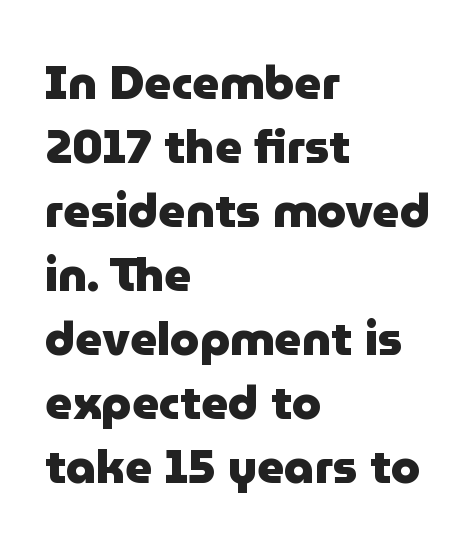
Does extra space separate the letters? No, they use regular spacing. The lettering stays uniformly vertical, giving the passage a roman look. A typesetter would call this proportional, since set widths differ per character. Typographically, this falls in the sans-serif category.
